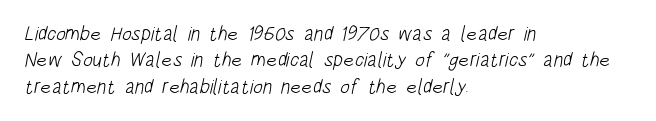
The image shows 20 px text type; set left-aligned, normal line spacing (1.32x), normal letter spacing, not underlined.
